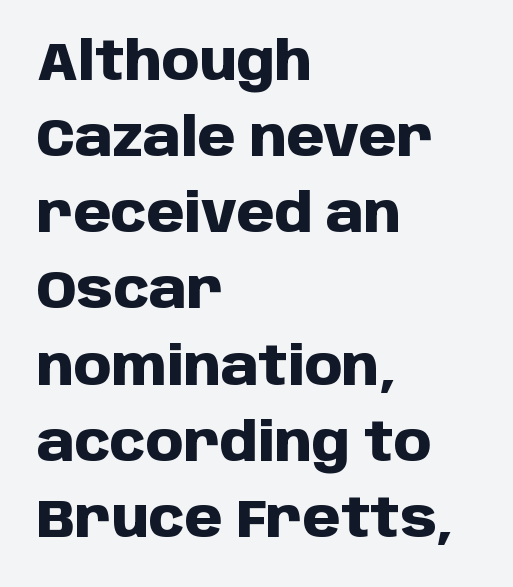
The image shows 54 px heavy sans-serif type, upright; set left-aligned, normal line spacing (1.41x), normal letter spacing, not underlined; low stroke contrast and a large x-height.
